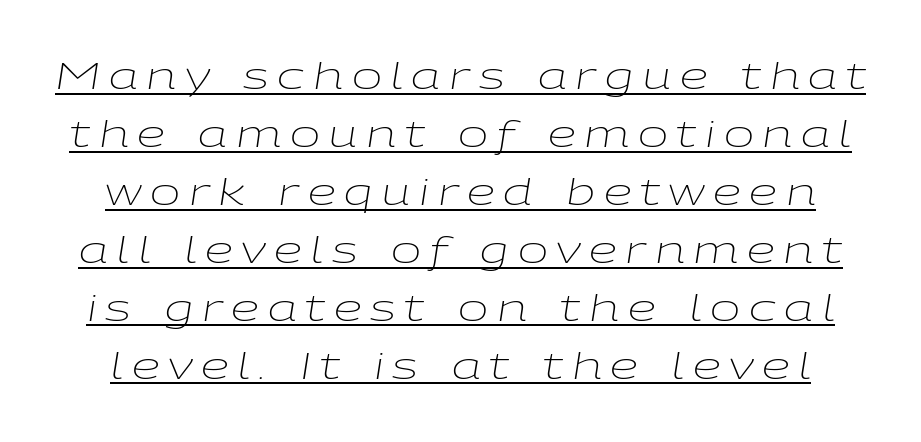
Q: Is the text bold? A: No.
Q: Is the text italic (slanted)? A: Yes, it leans right by about 9 degrees.
Q: Is the text underlined? A: Yes.
Q: Is the spacing between letters normal or unusually wide? A: Unusually wide.
Q: Is the spacing between lines tight, normal or loose? A: Normal.
Q: Width (condensed, normal, or wide)? A: Wide.
Q: Stroke contrast? A: Low.
Q: x-height? A: Medium.
Q: Monospaced? A: No.
